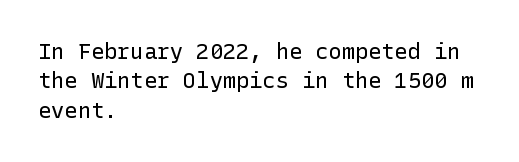
Bare-footed words on every line. Every stem runs plumb, perpendicular to the baseline. The typesetting does not lean heavy: it is not bold. Tracking value appears to be zero — textbook default spacing. The vertical gap from one line to the next is medium.
